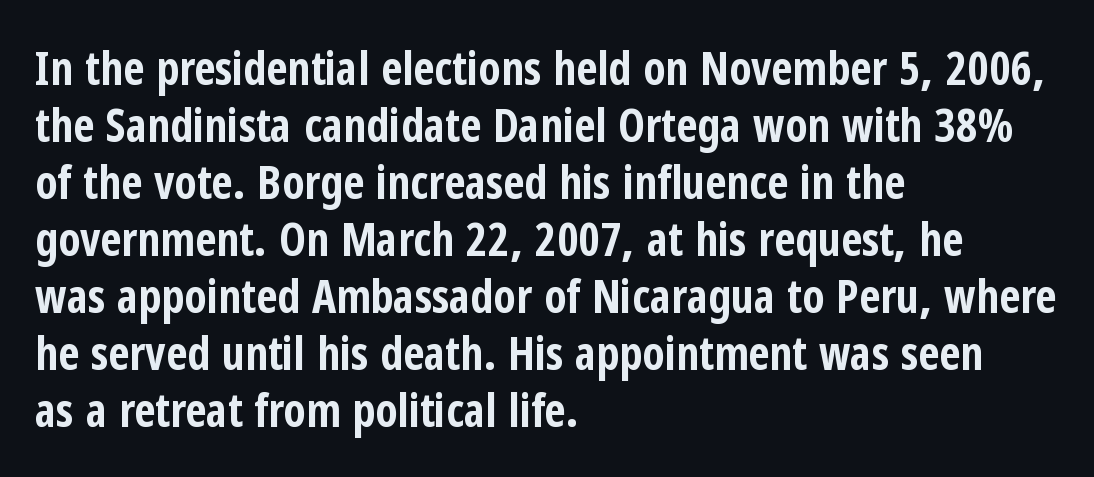
The image shows 46 px bold, condensed sans-serif type, upright; set left-aligned, line spacing 1.24x, normal letter spacing, not underlined; low stroke contrast and a medium x-height.
